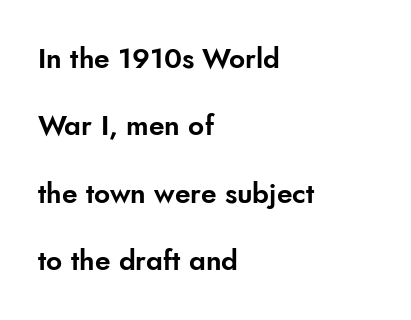
{"serif": "no", "italic": "no", "width": "normal", "stroke_contrast": "low", "x_height": "small", "monospaced": "no", "underline": "no", "align": "left", "line_spacing": "loose", "line_spacing_ratio": 2.41, "letter_spacing": "normal", "letter_spacing_em": 0.0, "glyph_px": 28}
